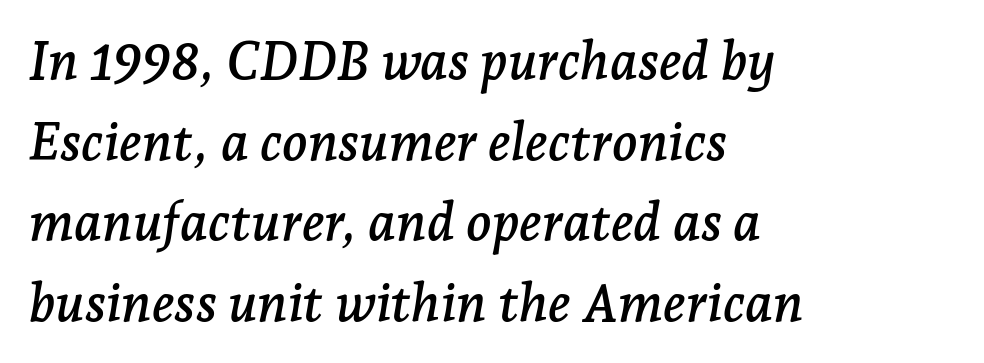
{"serif": "yes", "italic": "yes", "lean": "right", "slant_degrees": 7, "width": "normal", "stroke_contrast": "low", "x_height": "medium", "monospaced": "no", "underline": "no", "align": "left", "line_spacing": "normal", "line_spacing_ratio": 1.52, "letter_spacing": "normal", "letter_spacing_em": 0.0, "glyph_px": 53}
